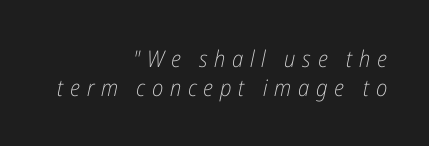
The image shows 23 px text type, italic (leaning right); set right-aligned, normal line spacing (1.27x), unusually wide letter spacing (+0.29 em), not underlined.
